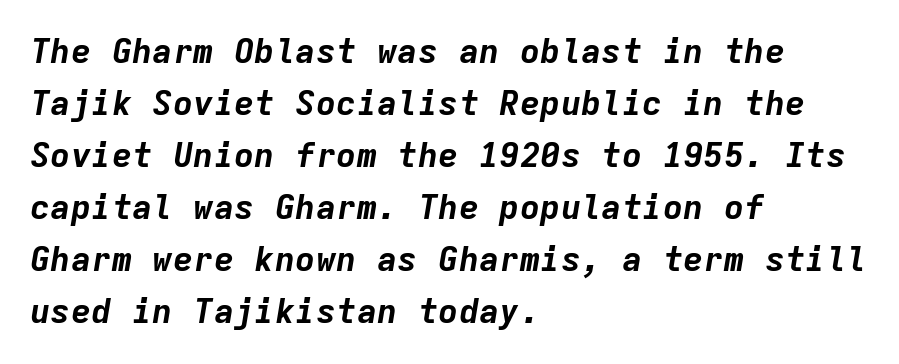
Q: Is the text bold? A: Yes.
Q: Is the text italic (slanted)? A: Yes, it leans right by about 9 degrees.
Q: Is the text underlined? A: No.
Q: How is the paragraph aligned? A: Left-aligned.
Q: Is the spacing between letters normal or unusually wide? A: Normal.
Q: Is the spacing between lines tight, normal or loose? A: Normal.
Q: Width (condensed, normal, or wide)? A: Normal.
Q: Stroke contrast? A: Low.
Q: x-height? A: Medium.
Q: Monospaced? A: Yes.
